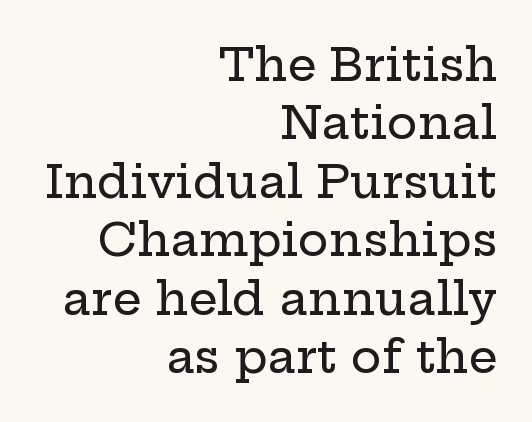
Horizontally, the lines are justified to the trailing edge only. Character widths vary here, with narrow letters taking less room than wide ones. I'd call this a serif setting — the letters wear small feet. Does extra space separate the letters? No, they use regular spacing. This is roman type, the default non-slanted kind.
